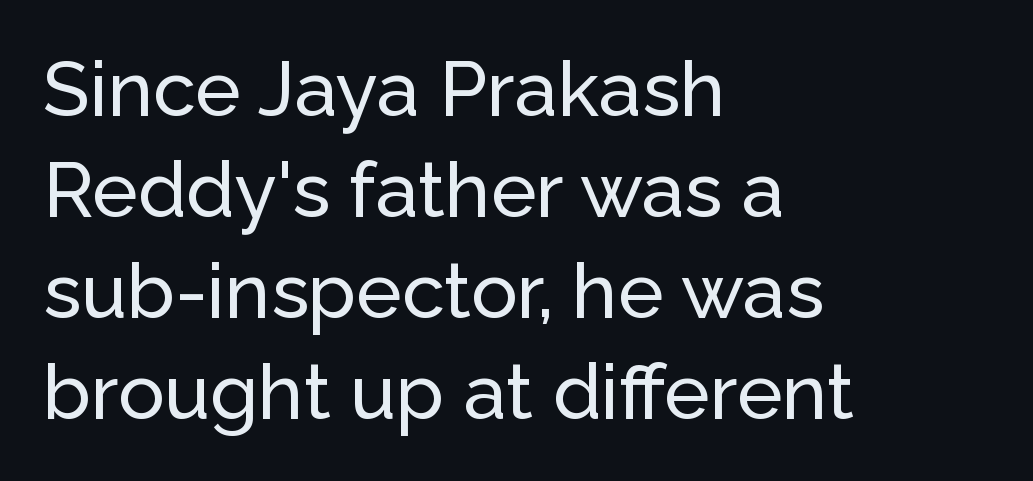
{"serif": "no", "italic": "no", "width": "normal", "stroke_contrast": "low", "x_height": "medium", "monospaced": "no", "underline": "no", "align": "left", "line_spacing": "normal", "line_spacing_ratio": 1.31, "letter_spacing": "normal", "letter_spacing_em": 0.0, "glyph_px": 77}
